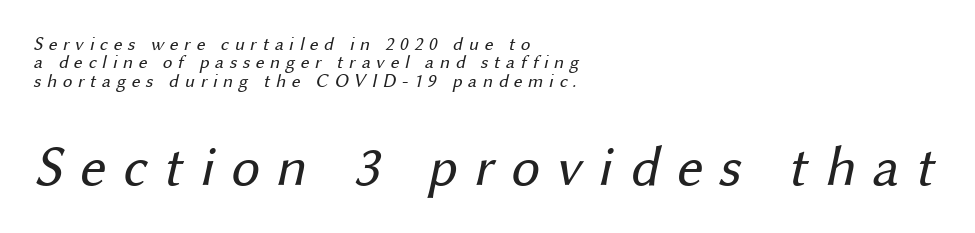
{"serif": "no", "bold": "no", "weight": "regular", "width": "normal", "stroke_contrast": "medium", "x_height": "medium", "monospaced": "no", "underline": "no", "align": "left", "line_spacing": "tight", "line_spacing_ratio": 0.97, "letter_spacing": "wide", "letter_spacing_em": 0.29, "larger_block": "second", "size_ratio": 3.0, "glyph_px": 57}
